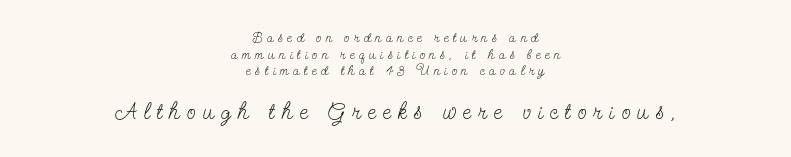
Q: Is the text bold? A: No.
Q: Is the text italic (slanted)? A: Yes.
Q: Is the text underlined? A: No.
Q: How is the paragraph aligned? A: Centered.
Q: Is the spacing between letters normal or unusually wide? A: Unusually wide.
Q: Which block of text is set in a larger size, the first (top) or the second (bottom)? A: The second (bottom) one.
